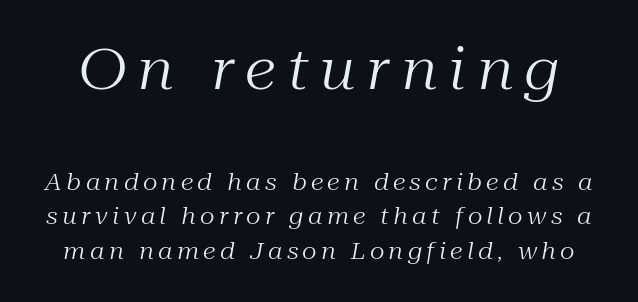
Q: Is the text bold? A: No.
Q: Is the text italic (slanted)? A: Yes, it leans right by about 10 degrees.
Q: Is the typeface a serif or a sans-serif typeface? A: Serif.
Q: Is the text underlined? A: No.
Q: Is the spacing between lines tight, normal or loose? A: Normal.
Q: Which block of text is set in a larger size, the first (top) or the second (bottom)? A: The first (top) one.
Q: Width (condensed, normal, or wide)? A: Normal.
Q: Stroke contrast? A: Medium.
Q: x-height? A: Medium.
Q: Monospaced? A: No.
